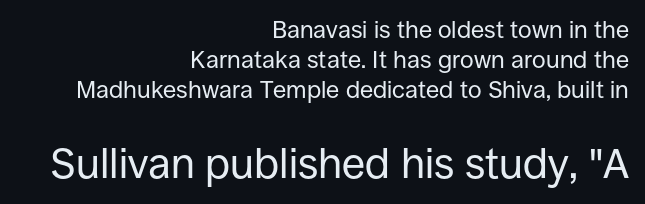
{"serif": "no", "italic": "no", "bold": "no", "weight": "regular", "width": "normal", "stroke_contrast": "low", "x_height": "large", "monospaced": "no", "underline": "no", "align": "right", "line_spacing_ratio": 1.24, "letter_spacing": "normal", "letter_spacing_em": 0.0, "larger_block": "second", "size_ratio": 1.75, "glyph_px": 42}
